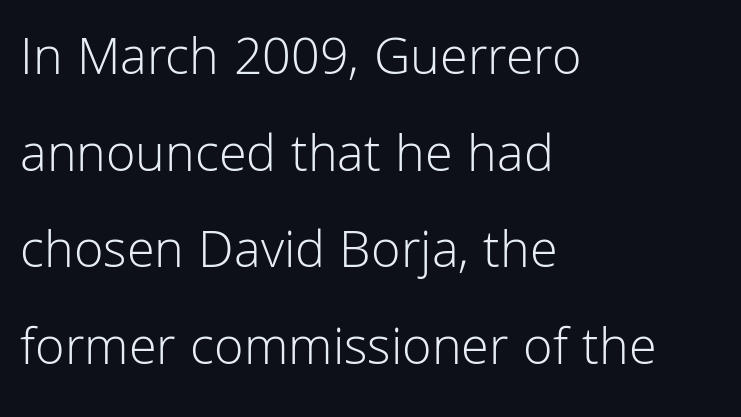
Q: Is the text bold? A: No.
Q: Is the text italic (slanted)? A: No, it is upright.
Q: Is the typeface a serif or a sans-serif typeface? A: Sans-serif.
Q: Is the text underlined? A: No.
Q: How is the paragraph aligned? A: Left-aligned.
Q: Is the spacing between letters normal or unusually wide? A: Normal.
Q: Width (condensed, normal, or wide)? A: Normal.
Q: Stroke contrast? A: Low.
Q: x-height? A: Medium.
Q: Monospaced? A: No.
